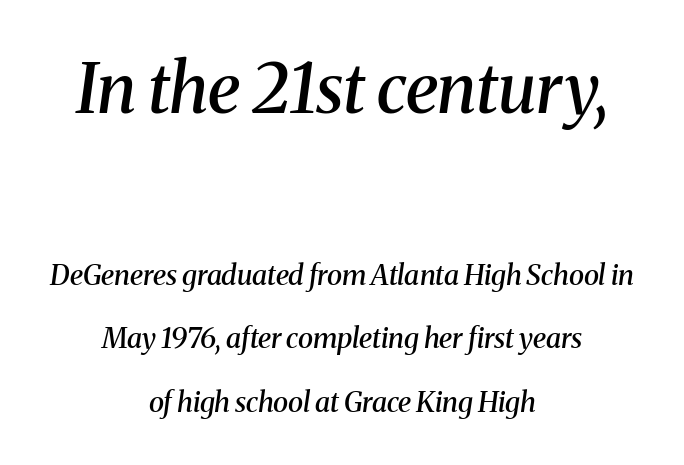
This block would shrink considerably if given ordinary leading; it's expanded now. Each letter keeps its own natural width here, so spacing adapts to shape. A fair bit of extra ink — the face is semibold, not bold. Scale decreases going downward across the two blocks. The rendering shows small feet on the letterforms — a serif design.
